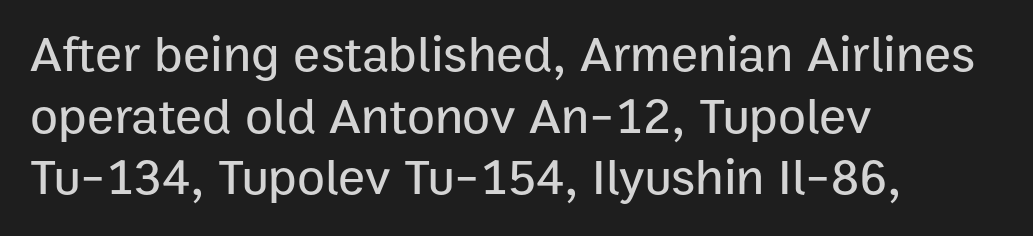
{"serif": "no", "italic": "no", "width": "normal", "stroke_contrast": "low", "x_height": "medium", "monospaced": "no", "underline": "no", "align": "left", "line_spacing_ratio": 1.21, "letter_spacing": "normal", "letter_spacing_em": 0.0, "glyph_px": 51}
